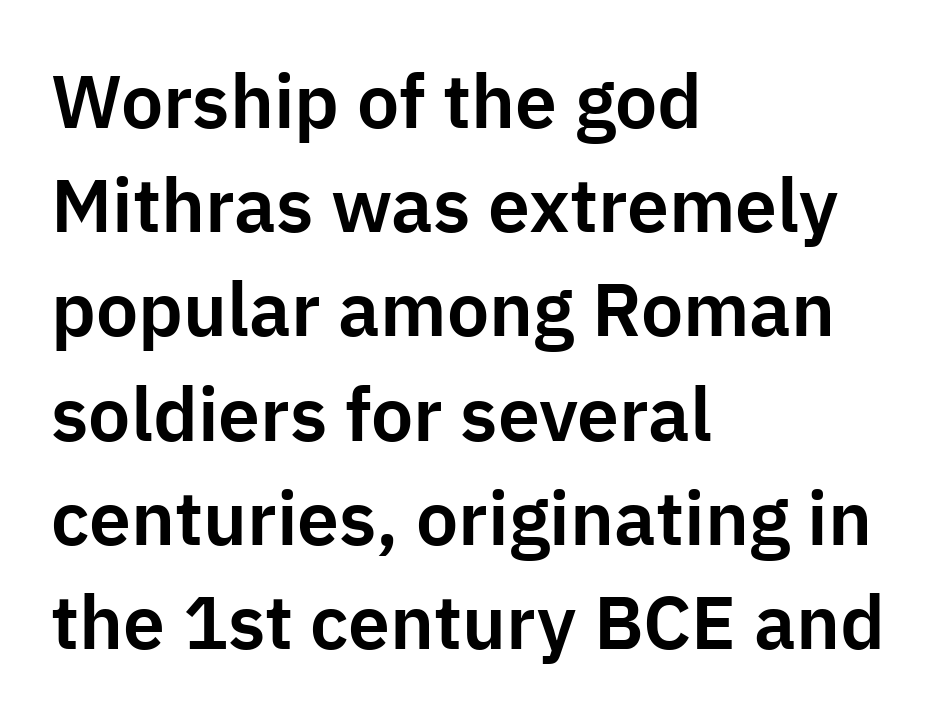
Q: Is the text italic (slanted)? A: No, it is upright.
Q: Is the typeface a serif or a sans-serif typeface? A: Sans-serif.
Q: Is the text underlined? A: No.
Q: How is the paragraph aligned? A: Left-aligned.
Q: Is the spacing between letters normal or unusually wide? A: Normal.
Q: Is the spacing between lines tight, normal or loose? A: Normal.
Q: Width (condensed, normal, or wide)? A: Normal.
Q: Stroke contrast? A: Low.
Q: x-height? A: Medium.
Q: Monospaced? A: No.
